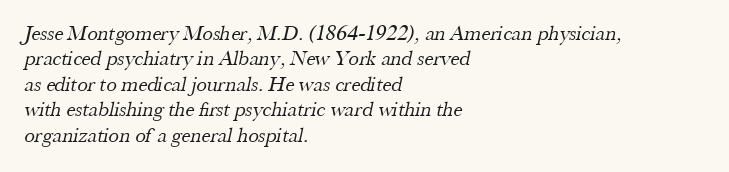
Q: Is the text bold? A: No.
Q: Is the text underlined? A: No.
Q: How is the paragraph aligned? A: Left-aligned.
Q: Is the spacing between letters normal or unusually wide? A: Normal.
